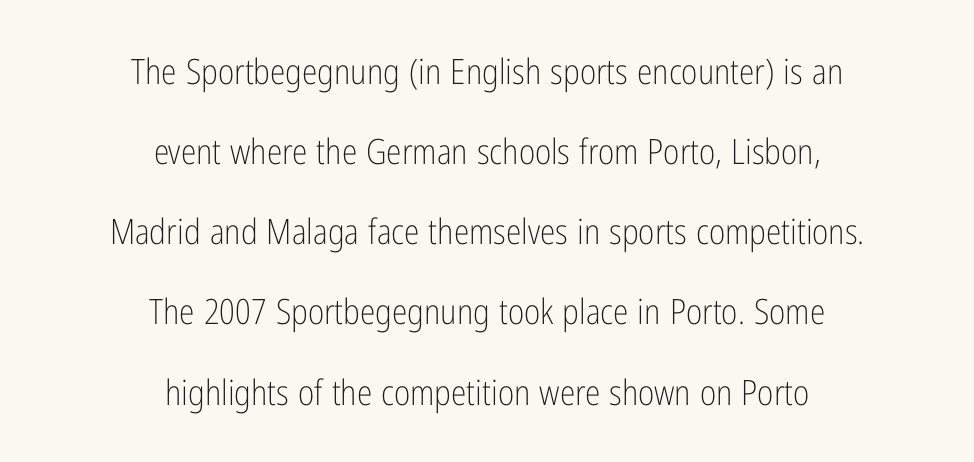
Q: Is the text bold? A: No.
Q: Is the text italic (slanted)? A: No, it is upright.
Q: Is the typeface a serif or a sans-serif typeface? A: Sans-serif.
Q: Is the text underlined? A: No.
Q: How is the paragraph aligned? A: Centered.
Q: Is the spacing between letters normal or unusually wide? A: Normal.
Q: Is the spacing between lines tight, normal or loose? A: Loose.
Q: Width (condensed, normal, or wide)? A: Condensed.
Q: Stroke contrast? A: Low.
Q: x-height? A: Medium.
Q: Monospaced? A: No.
